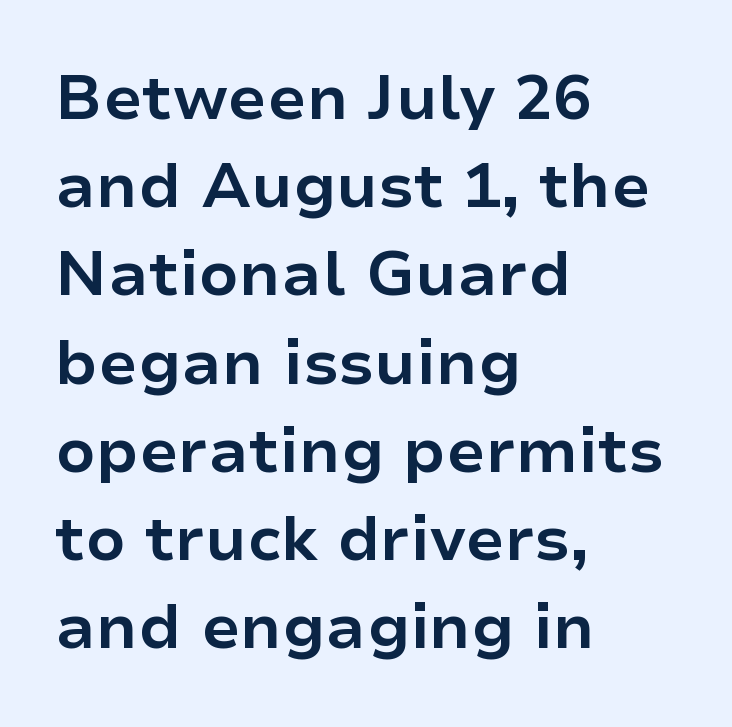
Ordinary non-slanted type is in use. Successive baselines arrive at the customary interval. This sample uses plain, unmodified letter spacing. Weight check: bold — yes, fully. This sample has the flowing, uneven cadence of proportional lettering.
